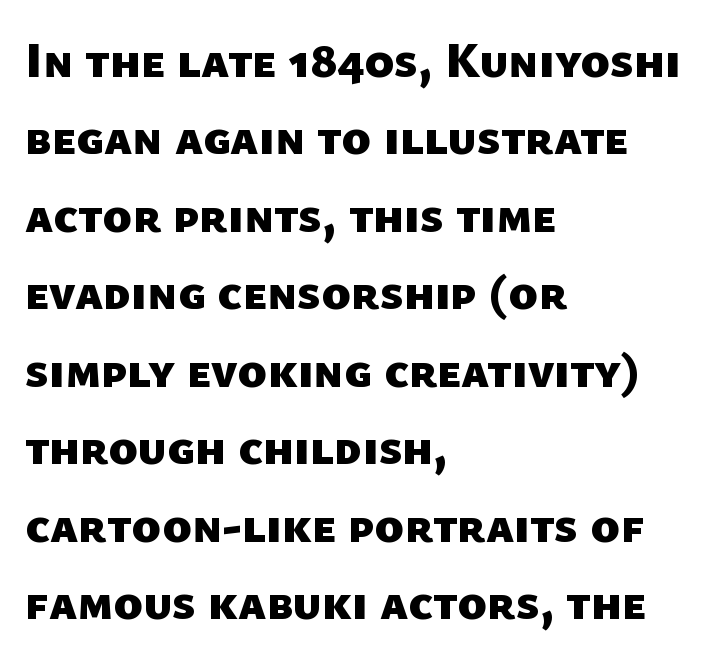
Q: Is the text bold? A: Yes.
Q: Is the typeface a serif or a sans-serif typeface? A: Sans-serif.
Q: Is the text underlined? A: No.
Q: How is the paragraph aligned? A: Left-aligned.
Q: Is the spacing between letters normal or unusually wide? A: Normal.
Q: Is the spacing between lines tight, normal or loose? A: Normal.
Q: Width (condensed, normal, or wide)? A: Normal.
Q: Stroke contrast? A: Low.
Q: x-height? A: Medium.
Q: Monospaced? A: No.
